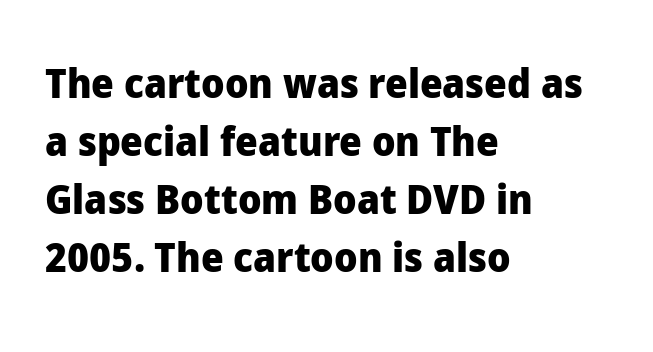
The image shows 40 px heavy sans-serif type, upright; set left-aligned, normal line spacing (1.45x), normal letter spacing, not underlined; low stroke contrast and a medium x-height.
